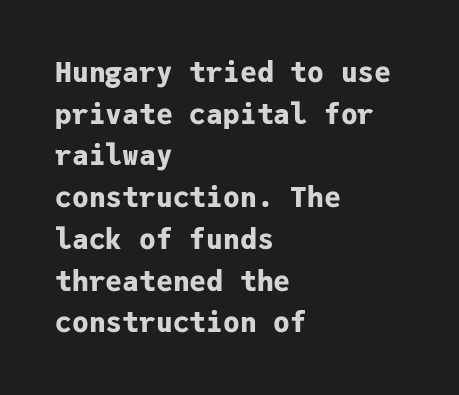
The image shows 28 px bold sans-serif type, upright, monospaced; set left-aligned, normal line spacing (1.49x), normal letter spacing, not underlined; low stroke contrast and a medium x-height.
